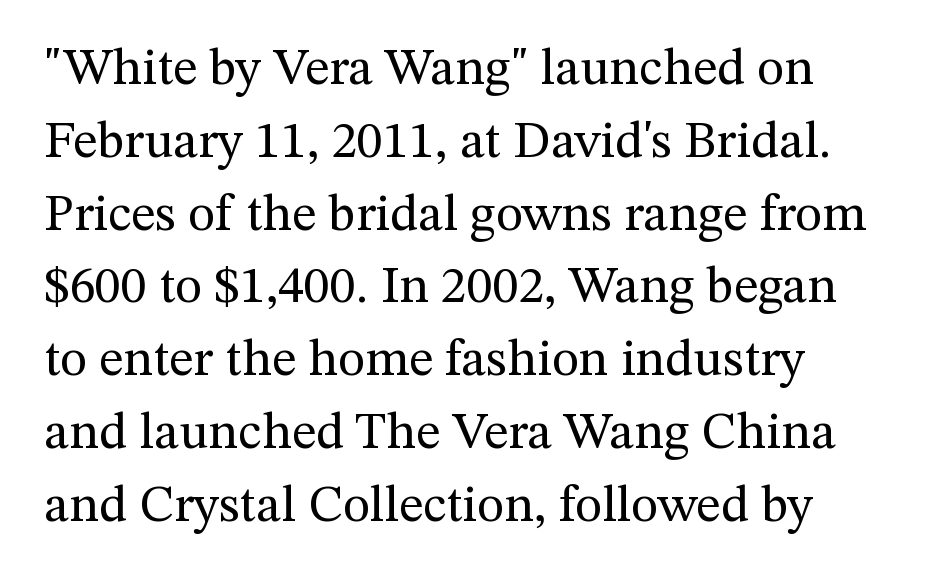
Q: Is the text bold? A: No.
Q: Is the text italic (slanted)? A: No, it is upright.
Q: Is the typeface a serif or a sans-serif typeface? A: Serif.
Q: Is the text underlined? A: No.
Q: Is the spacing between letters normal or unusually wide? A: Normal.
Q: Is the spacing between lines tight, normal or loose? A: Normal.
Q: Width (condensed, normal, or wide)? A: Normal.
Q: Stroke contrast? A: Medium.
Q: x-height? A: Medium.
Q: Monospaced? A: No.
